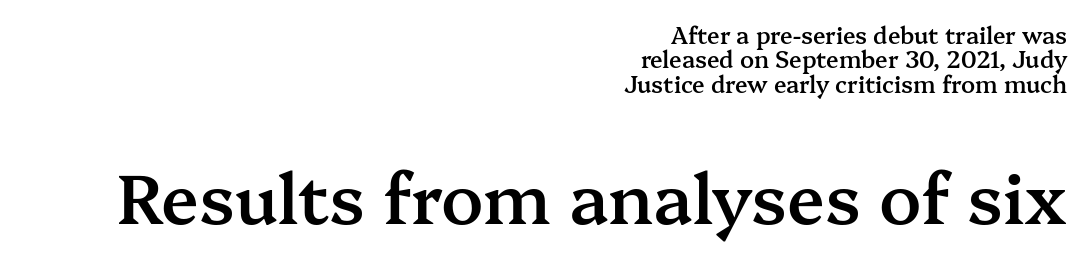
The image shows 69 px semibold serif type, upright; set right-aligned, tight line spacing (1.06x), normal letter spacing, not underlined; the second (bottom) block is 3.0x larger; medium stroke contrast and a medium x-height.
